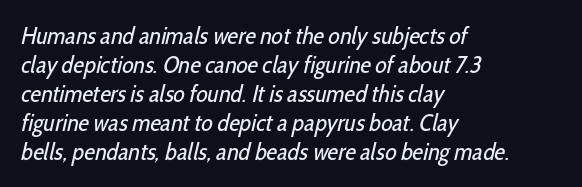
{"bold": "no", "underline": "no", "align": "left", "line_spacing_ratio": 1.21, "letter_spacing": "normal", "letter_spacing_em": 0.0, "glyph_px": 24}
